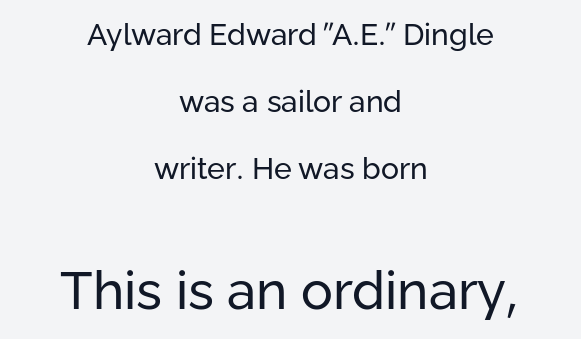
{"serif": "no", "italic": "no", "bold": "no", "weight": "regular", "width": "normal", "stroke_contrast": "low", "x_height": "medium", "monospaced": "no", "underline": "no", "align": "center", "line_spacing": "loose", "line_spacing_ratio": 2.23, "letter_spacing": "normal", "letter_spacing_em": 0.0, "larger_block": "second", "size_ratio": 1.77, "glyph_px": 53}
